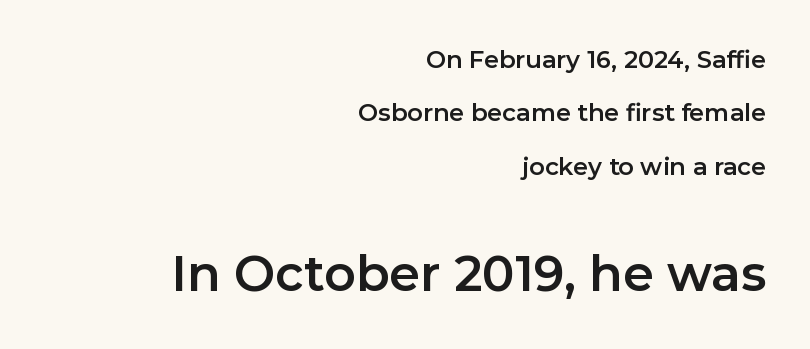
Does the copy run flush right? Yes — the right margin is perfectly even. This sample trades compactness for vertical openness between lines. You could not count columns in this text — the font is proportionally spaced. Check under the words: just untouched page. Compare the two chunks: the lower has the greater cap height. If you drew a line through each stem, it would be perfectly vertical.
